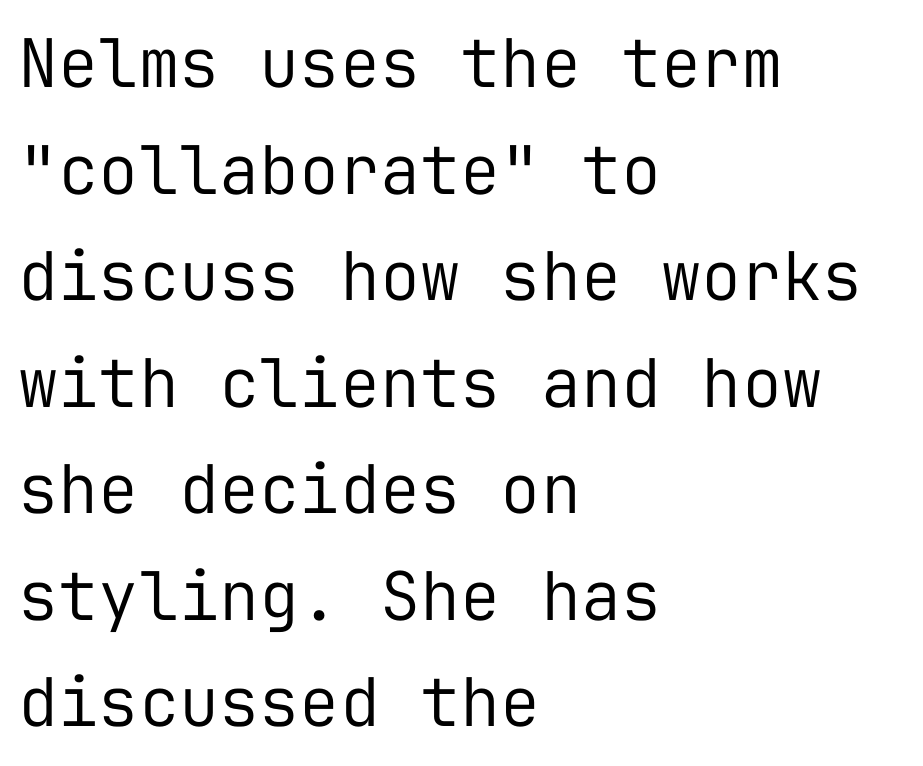
Q: Is the text bold? A: No.
Q: Is the text italic (slanted)? A: No, it is upright.
Q: Is the typeface a serif or a sans-serif typeface? A: Sans-serif.
Q: Is the text underlined? A: No.
Q: How is the paragraph aligned? A: Left-aligned.
Q: Is the spacing between letters normal or unusually wide? A: Normal.
Q: Is the spacing between lines tight, normal or loose? A: Normal.
Q: Width (condensed, normal, or wide)? A: Normal.
Q: Stroke contrast? A: Low.
Q: x-height? A: Medium.
Q: Monospaced? A: Yes.
